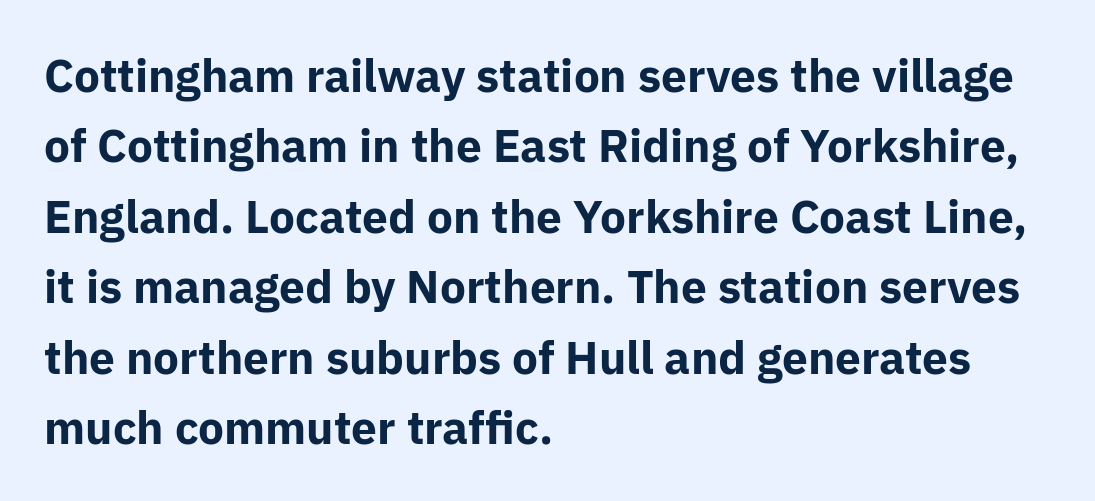
What stands out about the letter spacing? Nothing — it is the standard amount. Notice how thick the strokes are: this is what a full bold looks like. Designer's note — italics off, roman on. Each row of text sits above clean, open space.
